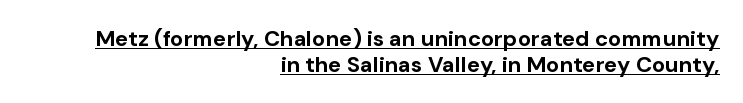
The image shows 22 px bold type, upright; set right-aligned, line spacing 1.18x, normal letter spacing, underlined.
